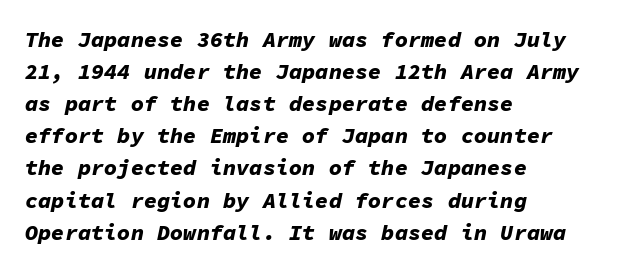
{"italic": "yes", "lean": "right", "slant_degrees": 11, "bold": "yes", "underline": "no", "align": "left", "line_spacing": "normal", "line_spacing_ratio": 1.46, "letter_spacing": "normal", "letter_spacing_em": 0.0, "glyph_px": 22}
